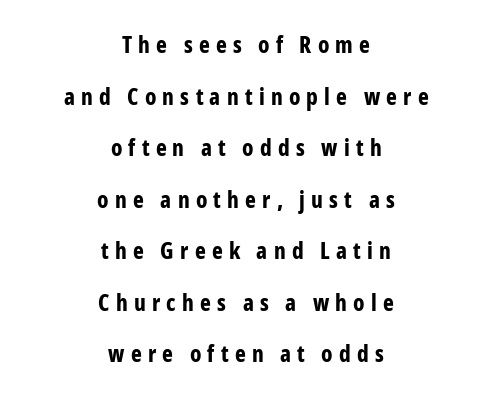
Q: Is the text bold? A: Yes.
Q: Is the text italic (slanted)? A: No, it is upright.
Q: Is the text underlined? A: No.
Q: How is the paragraph aligned? A: Centered.
Q: Is the spacing between letters normal or unusually wide? A: Unusually wide.
Q: Is the spacing between lines tight, normal or loose? A: Loose.
